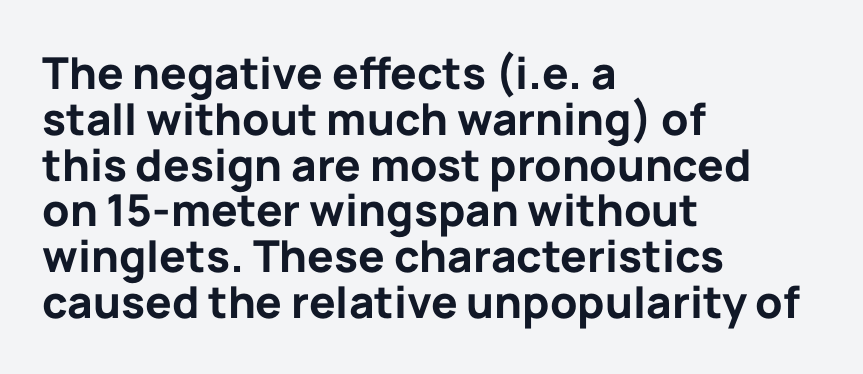
Serifs: no, the terminals of the letterforms are clean. Think of a printed novel: that variable character pitch is what you see here. What's the leading like? Squeezed, with rows nearly overlapping. Every stem runs plumb, perpendicular to the baseline. The lines in this sample share a left origin and differ only in where they stop.
